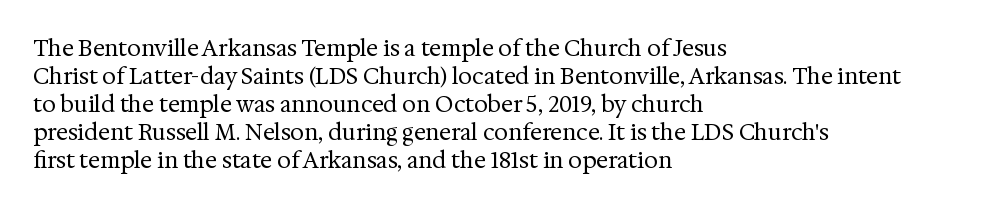
No extra ink here — the face is not bold. Students, observe: this is what conventionally led text looks like. Visually the block forms a straight wall on the left and a jagged coastline on the right. Clear beneath every line of the passage.
